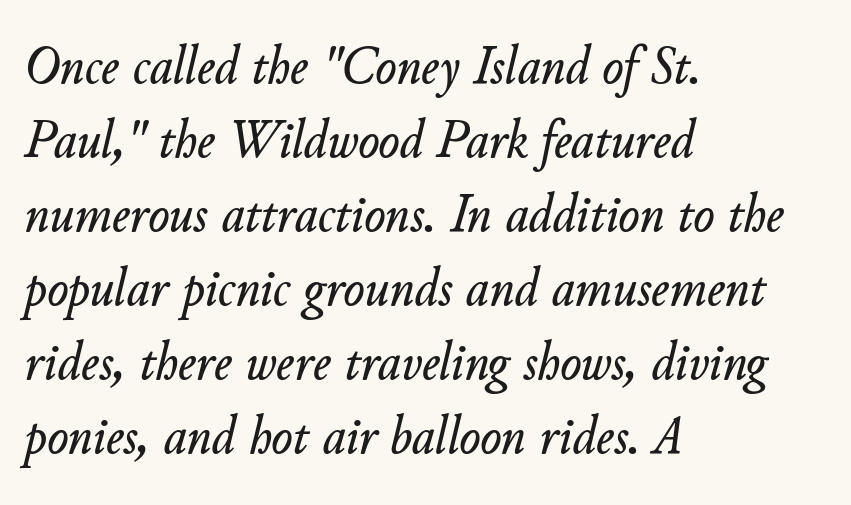
Honestly, the row spacing looks completely unremarkable. This sample uses an oblique cut, with every glyph tilted off the vertical. Layout note: lines flush left. Just letters on the line, the space beneath them empty.
